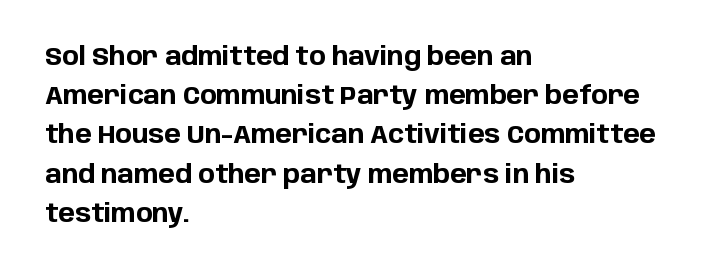
{"italic": "no", "bold": "yes", "underline": "no", "align": "left", "line_spacing": "normal", "line_spacing_ratio": 1.57, "letter_spacing": "normal", "letter_spacing_em": 0.0, "glyph_px": 25}
